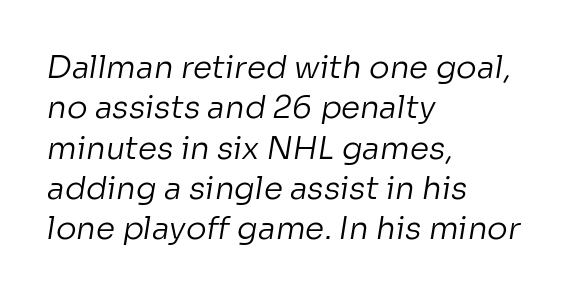
The image shows 31 px regular-weight sans-serif type; set left-aligned, normal line spacing (1.3x), normal letter spacing, not underlined; low stroke contrast and a medium x-height.
